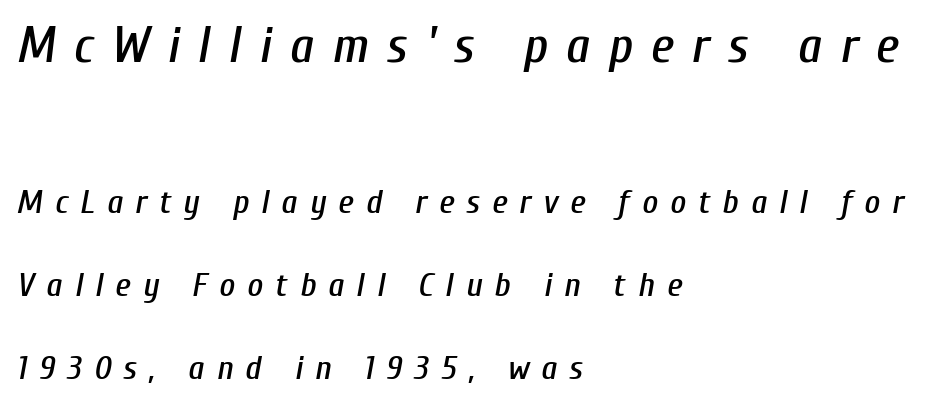
The image shows 51 px condensed type, italic (leaning right); set left-aligned, loose line spacing (2.45x), unusually wide letter spacing (+0.36 em), not underlined; the first (top) block is 1.5x larger; low stroke contrast and a medium x-height.
